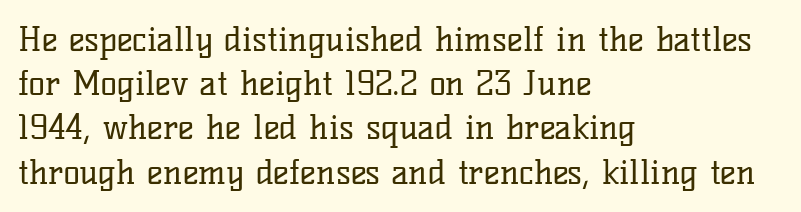
The image shows 34 px regular-weight serif type, upright; set left-aligned, normal line spacing (1.3x), normal letter spacing, not underlined; low stroke contrast and a medium x-height.
